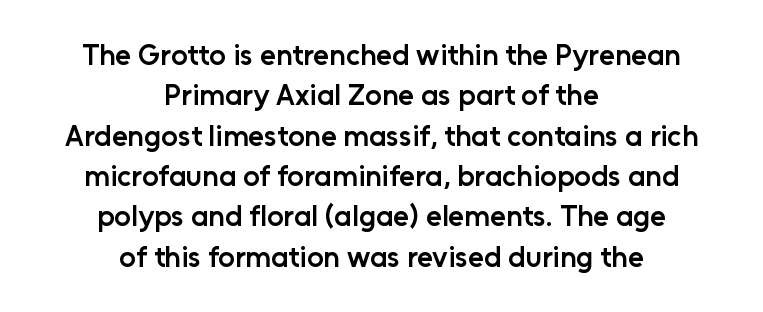
The image shows 29 px semibold sans-serif type, upright; set centered, normal line spacing (1.39x), normal letter spacing, not underlined; low stroke contrast and a medium x-height.
